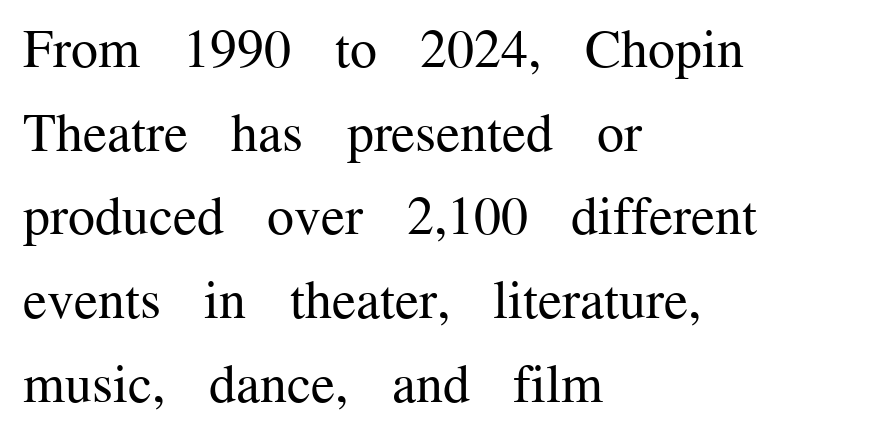
The image shows 54 px regular-weight serif type, upright; set left-aligned, normal line spacing (1.55x), normal letter spacing, not underlined; medium stroke contrast and a medium x-height.
